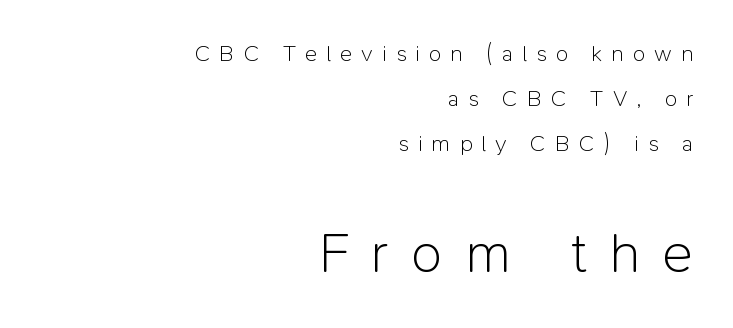
The lines are quadded right. Note the varied advance widths — an 'i' is clearly narrower than an 'm'. The strokes carry an ordinary text weight at most. These lines stand farther apart than default settings would place them. No word sits above an underline. The passage shown is typeset with a sans-serif family.
